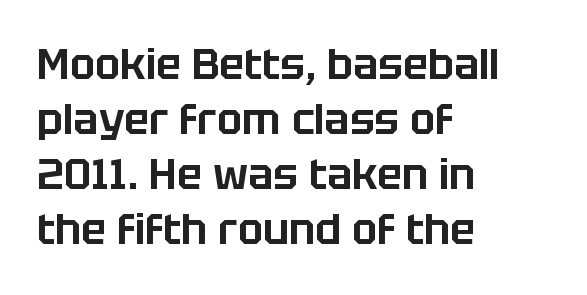
Q: Is the text italic (slanted)? A: No, it is upright.
Q: Is the typeface a serif or a sans-serif typeface? A: Sans-serif.
Q: Is the text underlined? A: No.
Q: How is the paragraph aligned? A: Left-aligned.
Q: Is the spacing between letters normal or unusually wide? A: Normal.
Q: Is the spacing between lines tight, normal or loose? A: Normal.
Q: Width (condensed, normal, or wide)? A: Normal.
Q: Stroke contrast? A: Low.
Q: x-height? A: Large.
Q: Monospaced? A: No.
